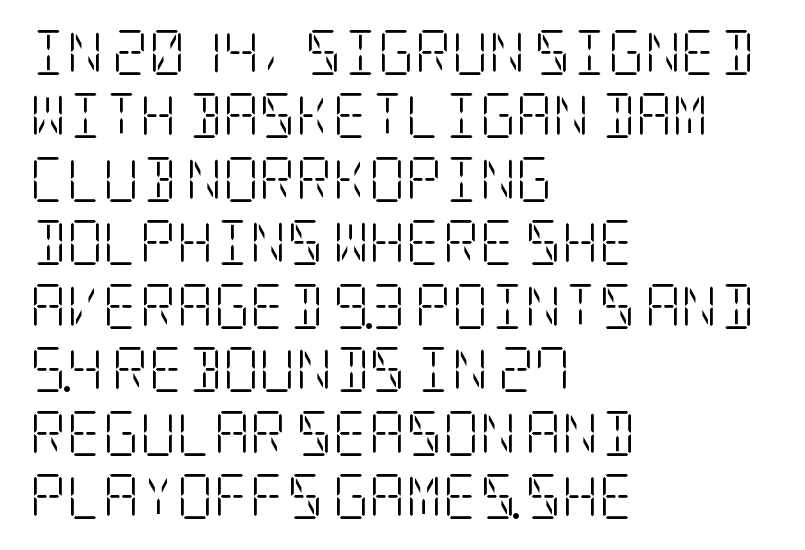
The image shows 45 px light, condensed serif type, upright; set left-aligned, normal line spacing (1.41x), normal letter spacing, not underlined; low stroke contrast and a large x-height.
